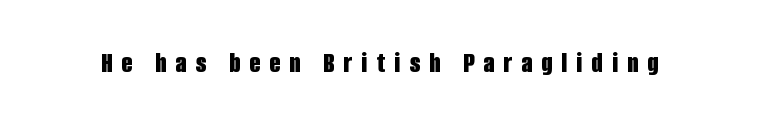
Unlike italic type, these characters show no tilt at all. Typographic density is high because the face is bold. Rule under the text: the space is simply empty. Does extra space separate the letters? Yes, quite a lot of it.
